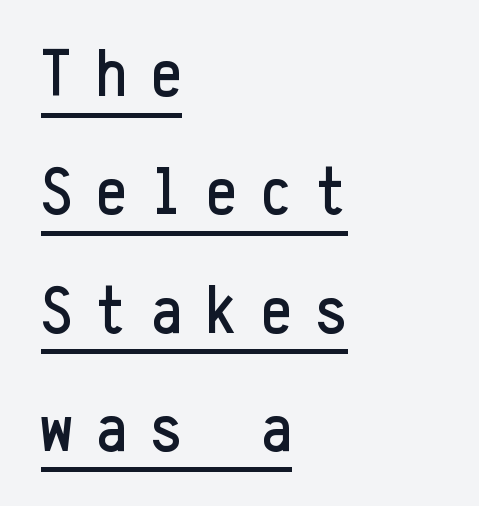
Q: Is the text italic (slanted)? A: No, it is upright.
Q: Is the typeface a serif or a sans-serif typeface? A: Sans-serif.
Q: Is the text underlined? A: Yes.
Q: How is the paragraph aligned? A: Left-aligned.
Q: Is the spacing between letters normal or unusually wide? A: Unusually wide.
Q: Width (condensed, normal, or wide)? A: Condensed.
Q: Stroke contrast? A: Low.
Q: x-height? A: Medium.
Q: Monospaced? A: Yes.
